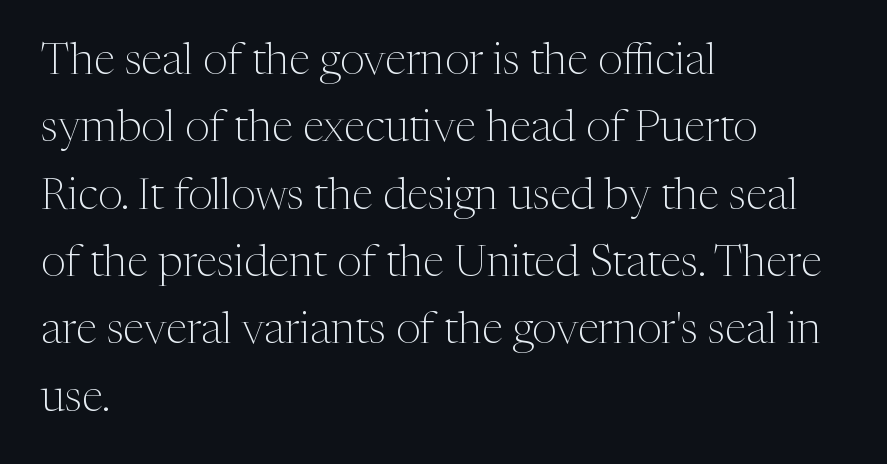
The image shows 44 px light serif type, upright; set left-aligned, normal line spacing (1.53x), normal letter spacing, not underlined; medium stroke contrast and a medium x-height.
